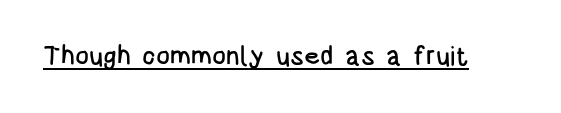
The image shows 26 px text type, upright; set normal letter spacing, underlined.
